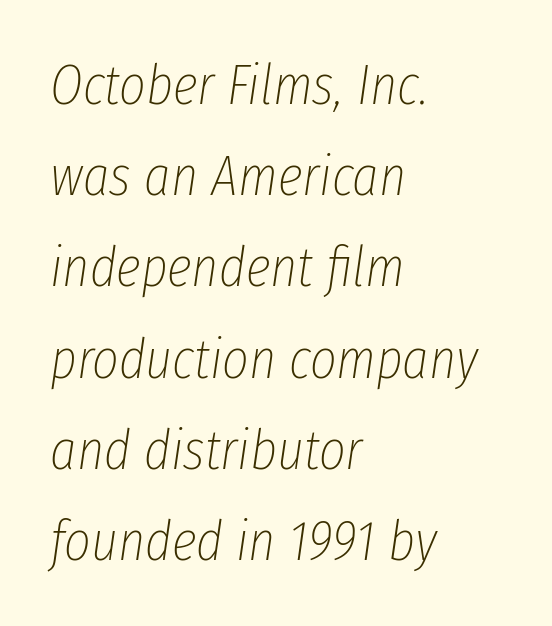
Anything drawn beneath the words? Only blank space. Notice how the stems are inclined rather than vertical — that's the hallmark of italics. Honestly, the row spacing looks completely unremarkable. The passage is arranged the way most books set body copy — flush left. These lines keep a tight, regular rhythm from letter to letter.
